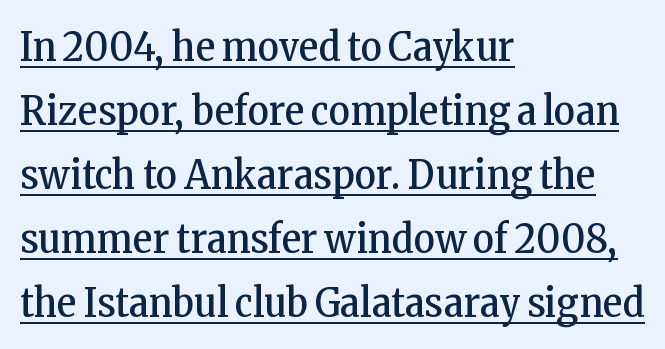
The image shows 41 px regular-weight, condensed serif type, upright; set left-aligned, normal line spacing (1.56x), normal letter spacing, underlined; low stroke contrast and a medium x-height.
